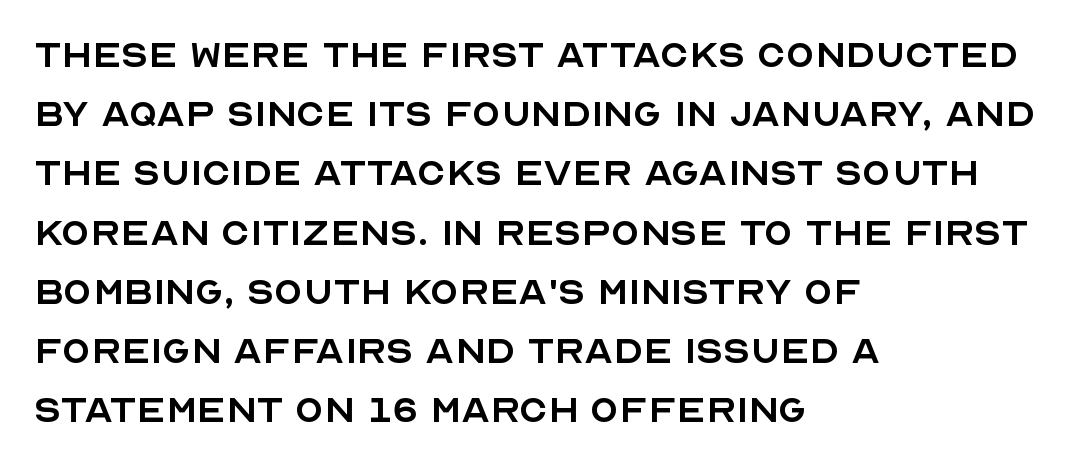
Q: Is the text bold? A: No.
Q: Is the text italic (slanted)? A: No, it is upright.
Q: Is the typeface a serif or a sans-serif typeface? A: Sans-serif.
Q: Is the text underlined? A: No.
Q: How is the paragraph aligned? A: Left-aligned.
Q: Is the spacing between letters normal or unusually wide? A: Normal.
Q: Is the spacing between lines tight, normal or loose? A: Normal.
Q: Width (condensed, normal, or wide)? A: Normal.
Q: x-height? A: Large.
Q: Monospaced? A: No.
